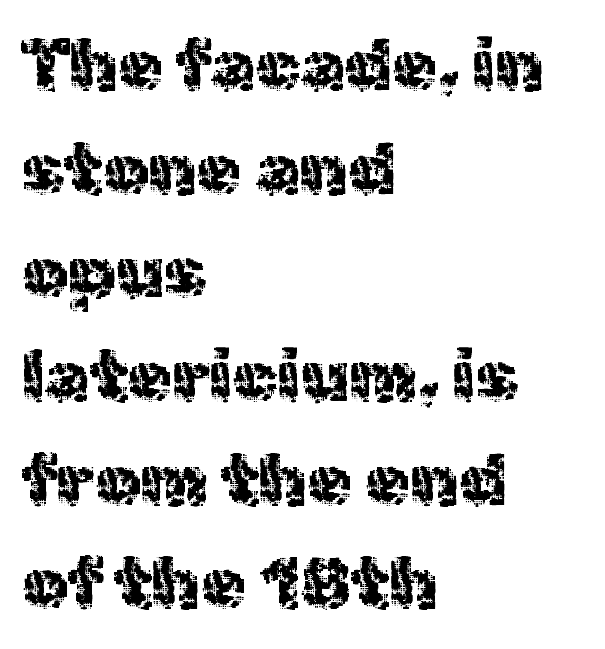
{"serif": "no", "italic": "no", "width": "normal", "x_height": "medium", "monospaced": "no", "underline": "no", "align": "left", "line_spacing": "normal", "line_spacing_ratio": 1.44, "letter_spacing": "normal", "letter_spacing_em": 0.0, "glyph_px": 72}
